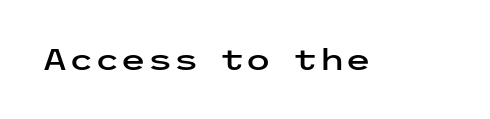
Q: Is the text italic (slanted)? A: No, it is upright.
Q: Is the typeface a serif or a sans-serif typeface? A: Sans-serif.
Q: Is the text underlined? A: No.
Q: Is the spacing between letters normal or unusually wide? A: Normal.
Q: Width (condensed, normal, or wide)? A: Wide.
Q: Stroke contrast? A: Low.
Q: x-height? A: Medium.
